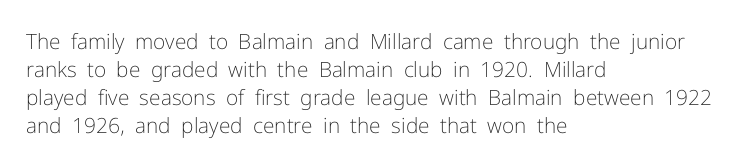
The image shows 21 px text type, upright; set left-aligned, normal line spacing (1.33x), normal letter spacing, not underlined.
